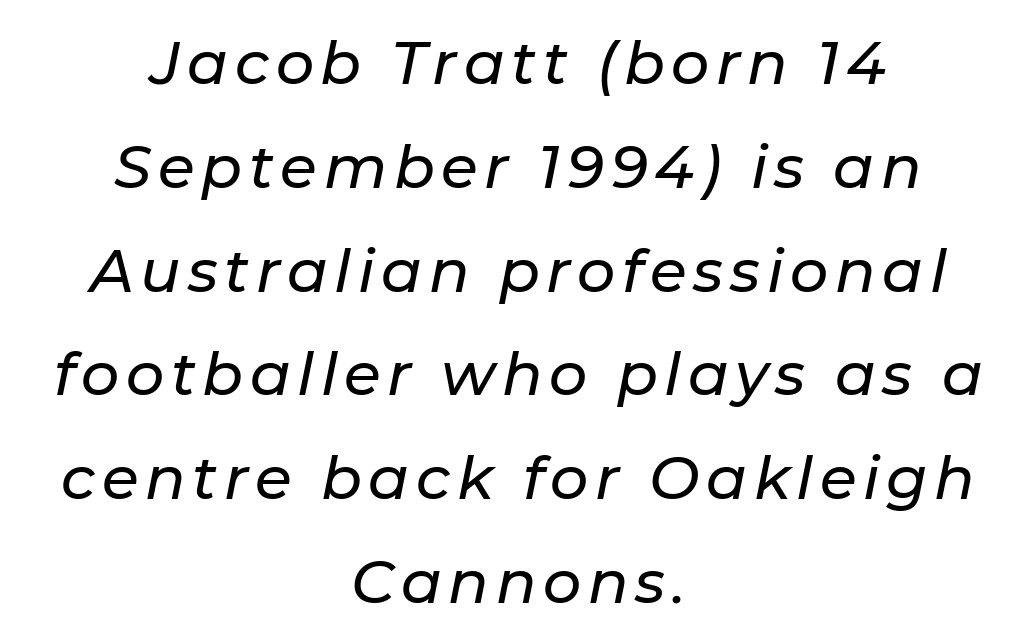
Q: Is the text italic (slanted)? A: Yes, it leans right by about 11 degrees.
Q: Is the text underlined? A: No.
Q: How is the paragraph aligned? A: Centered.
Q: Width (condensed, normal, or wide)? A: Normal.
Q: Stroke contrast? A: Low.
Q: x-height? A: Medium.
Q: Monospaced? A: No.
